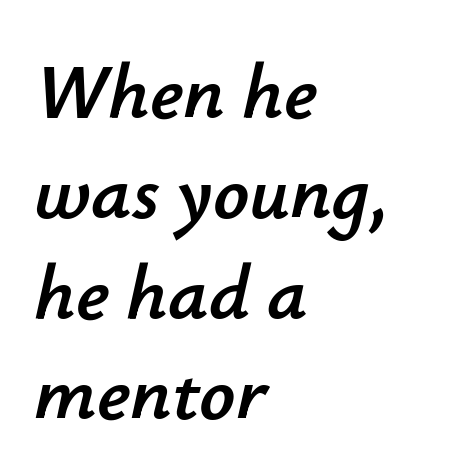
A classic flush-left, rag-right setting is used for this passage. The vertical gap from one line to the next is medium. The gap between lines stays unmarked. Emphasis-style slanted type is in use.
